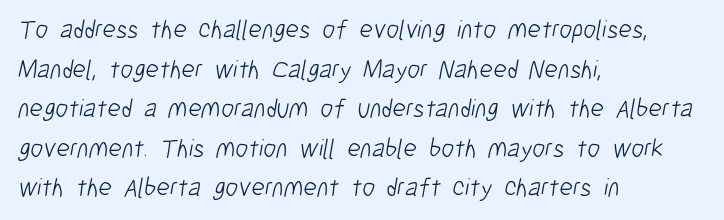
The image shows 26 px text type; set left-aligned, normal line spacing (1.52x), normal letter spacing, not underlined.
